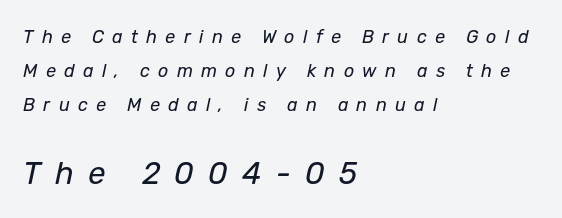
The image shows 31 px regular-weight type, italic (leaning right); set left-aligned, line spacing 1.89x, unusually wide letter spacing (+0.46 em), not underlined; the second (bottom) block is 1.72x larger; low stroke contrast and a medium x-height.
